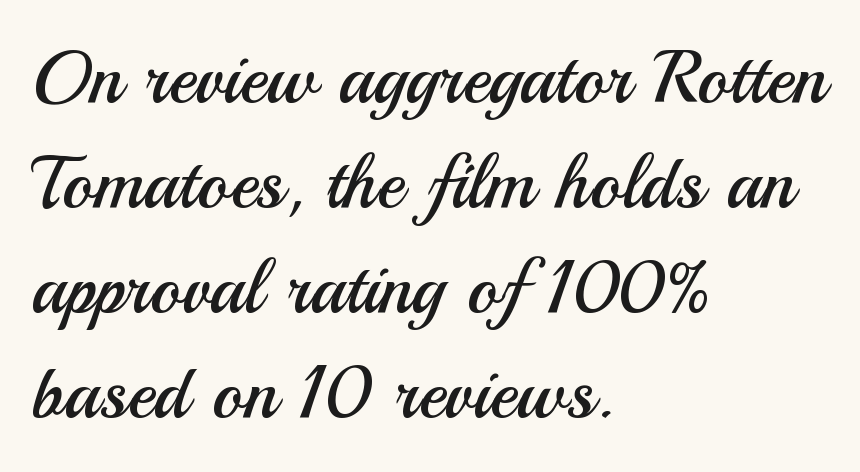
{"serif": "no", "bold": "no", "weight": "regular", "width": "normal", "stroke_contrast": "medium", "x_height": "small", "monospaced": "no", "underline": "no", "align": "left", "line_spacing": "normal", "line_spacing_ratio": 1.42, "letter_spacing": "normal", "letter_spacing_em": 0.0, "glyph_px": 74}
